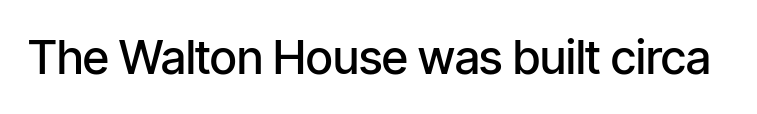
The image shows 47 px semibold, condensed sans-serif type, upright; set normal letter spacing, not underlined; low stroke contrast and a medium x-height.
